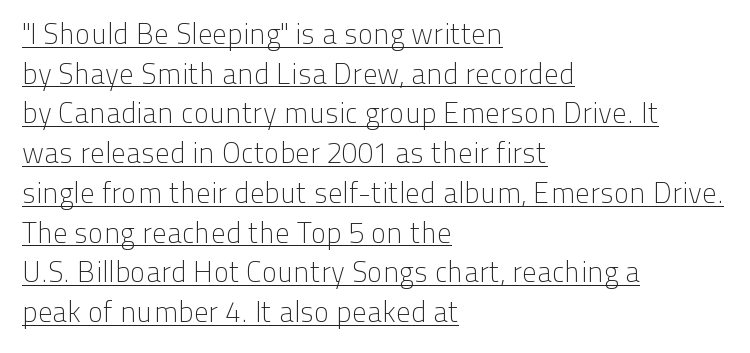
{"serif": "no", "italic": "no", "bold": "no", "weight": "light", "width": "normal", "stroke_contrast": "low", "x_height": "medium", "monospaced": "no", "underline": "yes", "align": "left", "line_spacing": "normal", "line_spacing_ratio": 1.37, "letter_spacing": "normal", "letter_spacing_em": 0.0, "glyph_px": 29}
